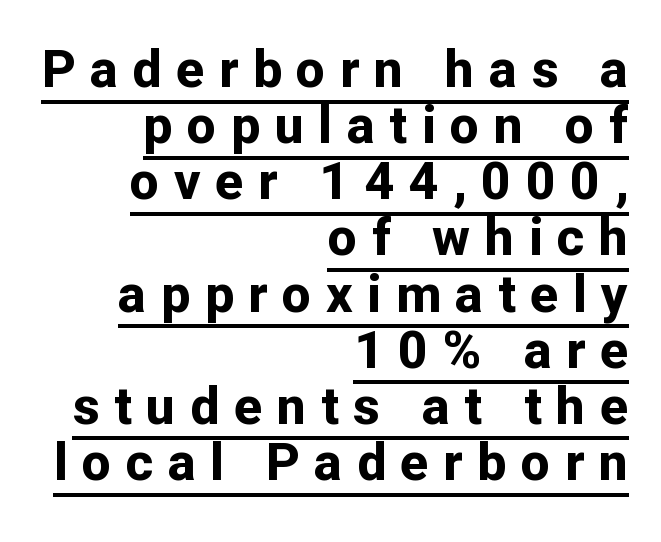
{"serif": "no", "italic": "no", "bold": "yes", "weight": "bold", "width": "normal", "stroke_contrast": "low", "x_height": "medium", "monospaced": "no", "underline": "yes", "align": "right", "line_spacing": "tight", "line_spacing_ratio": 1.08, "letter_spacing": "wide", "letter_spacing_em": 0.28, "glyph_px": 52}
